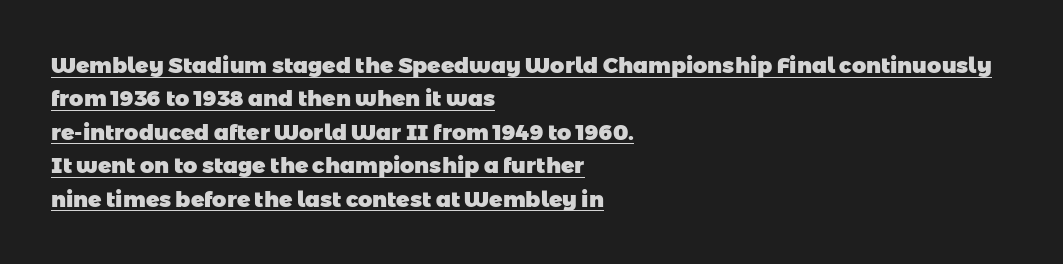
These lines keep a tight, regular rhythm from letter to letter. Notice how descenders clear the ascenders below comfortably — that's standard leading. Horizontal alignment here is leftward, the default for most running prose. Chunky letters — that's bold for sure.
